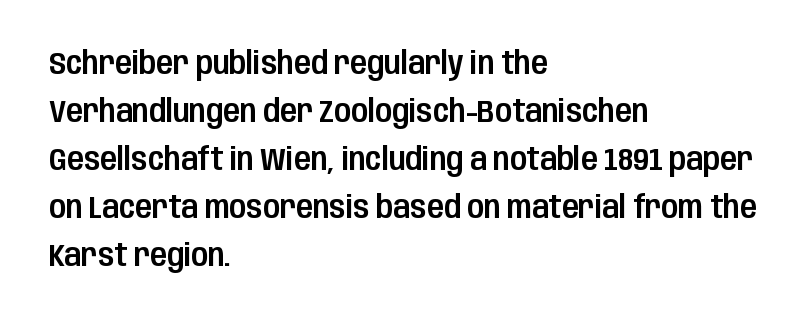
{"serif": "no", "italic": "no", "width": "condensed", "stroke_contrast": "low", "x_height": "large", "monospaced": "no", "underline": "no", "align": "left", "line_spacing": "normal", "line_spacing_ratio": 1.55, "letter_spacing": "normal", "letter_spacing_em": 0.0, "glyph_px": 31}
